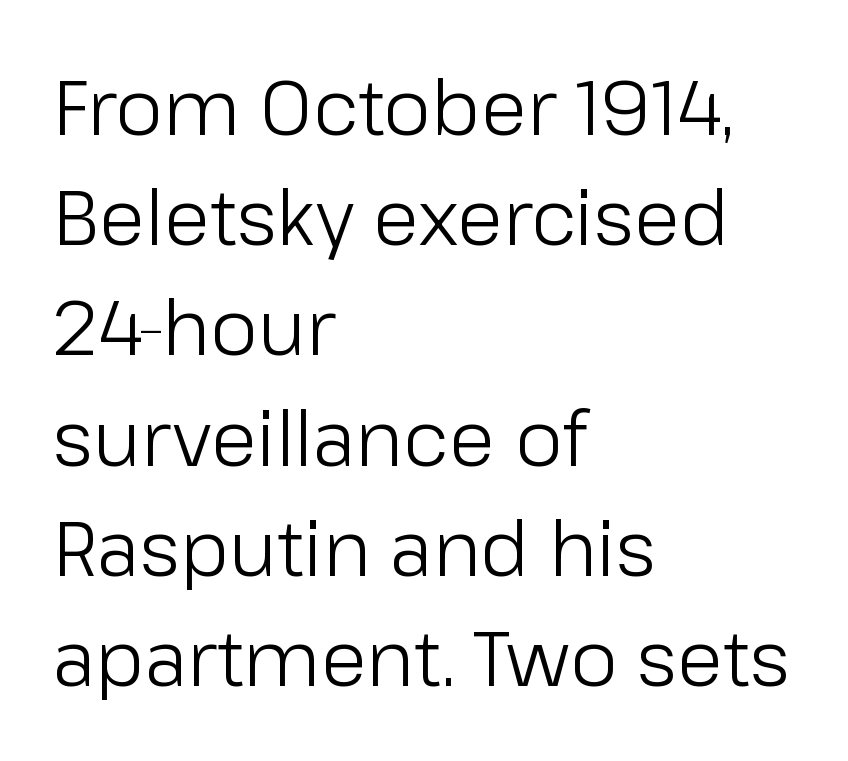
Q: Is the text bold? A: No.
Q: Is the text italic (slanted)? A: No, it is upright.
Q: Is the typeface a serif or a sans-serif typeface? A: Sans-serif.
Q: Is the text underlined? A: No.
Q: How is the paragraph aligned? A: Left-aligned.
Q: Is the spacing between letters normal or unusually wide? A: Normal.
Q: Is the spacing between lines tight, normal or loose? A: Normal.
Q: Width (condensed, normal, or wide)? A: Normal.
Q: Stroke contrast? A: Low.
Q: x-height? A: Medium.
Q: Monospaced? A: No.
